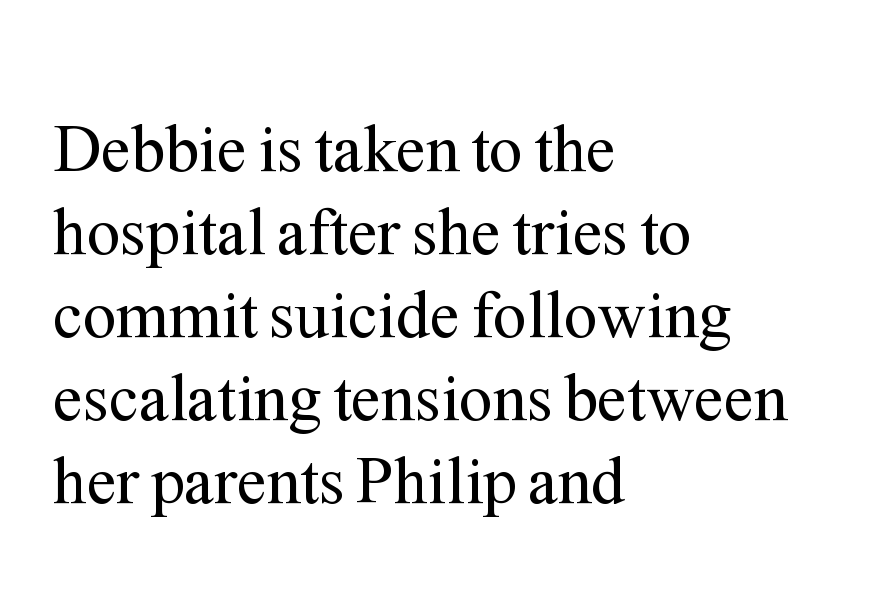
Q: Is the text bold? A: No.
Q: Is the text italic (slanted)? A: No, it is upright.
Q: Is the typeface a serif or a sans-serif typeface? A: Serif.
Q: Is the text underlined? A: No.
Q: How is the paragraph aligned? A: Left-aligned.
Q: Is the spacing between letters normal or unusually wide? A: Normal.
Q: Width (condensed, normal, or wide)? A: Normal.
Q: Stroke contrast? A: Medium.
Q: x-height? A: Medium.
Q: Monospaced? A: No.
